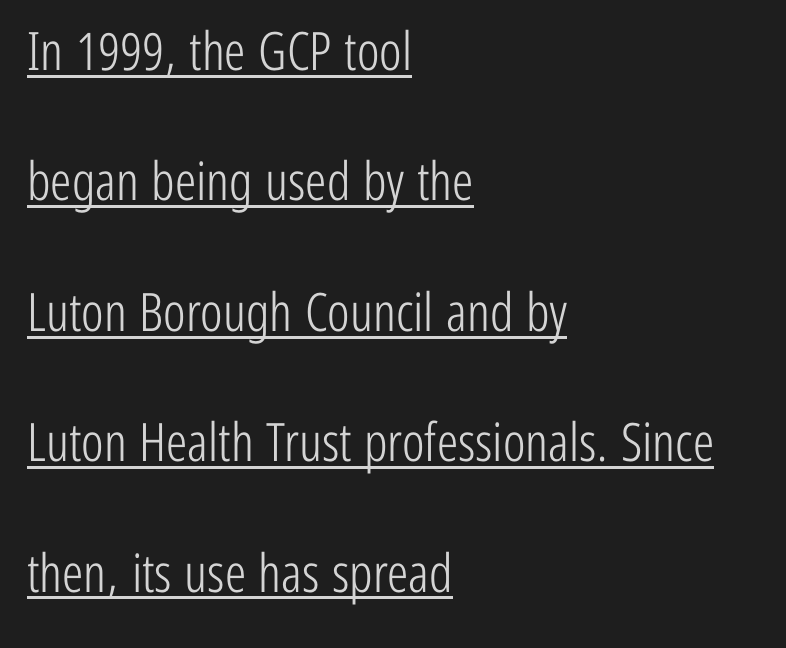
Character widths vary here, with narrow letters taking less room than wide ones. These glyphs show unthickened strokes, regular width or finer. Underlining? Definitely there. Visually the block forms a straight wall on the left and a jagged coastline on the right.
